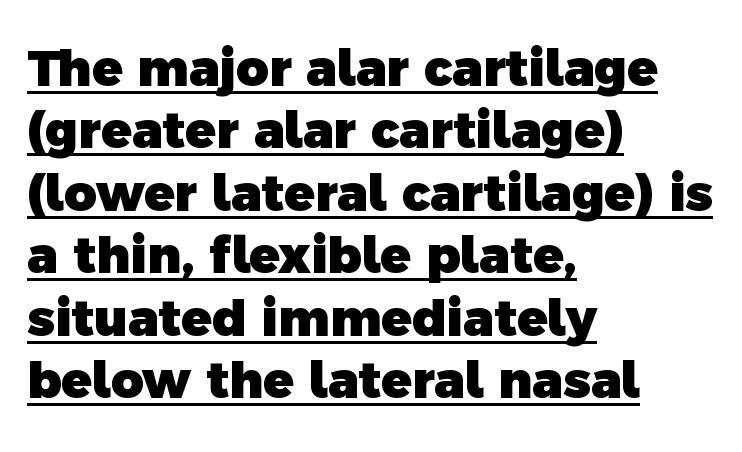
Q: Is the text bold? A: Yes.
Q: Is the typeface a serif or a sans-serif typeface? A: Sans-serif.
Q: Is the text underlined? A: Yes.
Q: How is the paragraph aligned? A: Left-aligned.
Q: Is the spacing between letters normal or unusually wide? A: Normal.
Q: Is the spacing between lines tight, normal or loose? A: Normal.
Q: Width (condensed, normal, or wide)? A: Normal.
Q: x-height? A: Medium.
Q: Monospaced? A: No.
